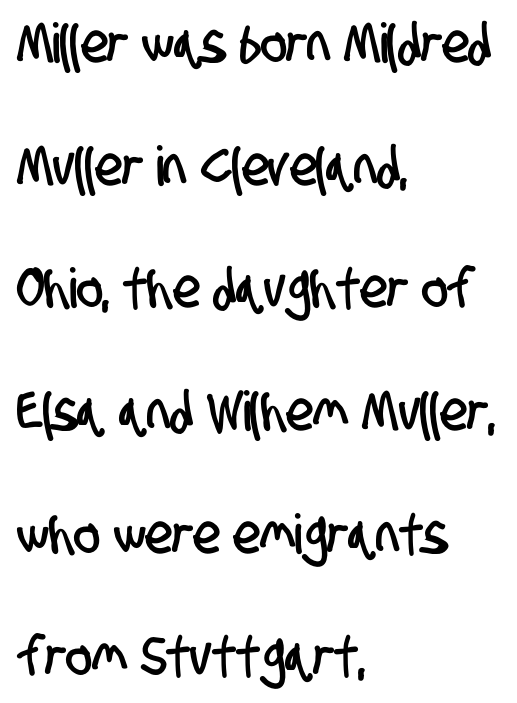
The image shows 55 px condensed sans-serif type; set left-aligned, loose line spacing (2.23x), normal letter spacing, not underlined; low stroke contrast and a large x-height.
